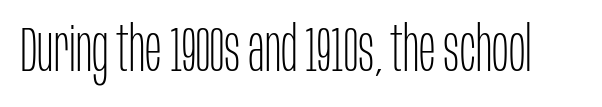
A typesetter would mark this as roman, not italic. These lines are rendered in a variable-pitch font. Heft: none added — not bold. Descenders are the only things crossing below the line.
